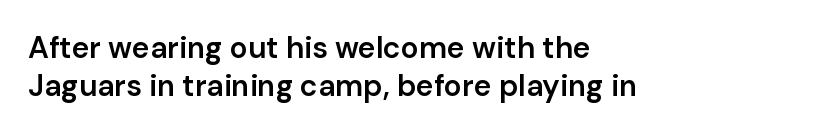
The image shows 30 px semibold sans-serif type, upright; set left-aligned, normal line spacing (1.27x), normal letter spacing, not underlined; low stroke contrast and a medium x-height.
